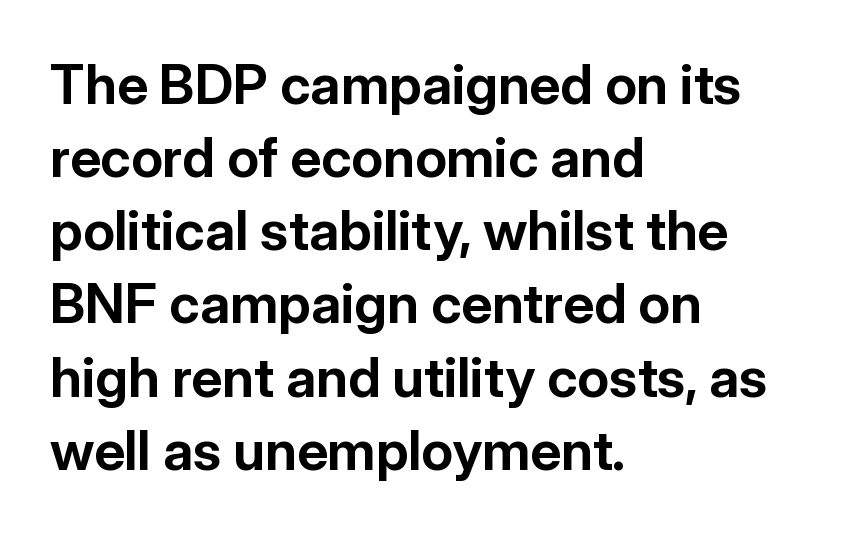
{"serif": "no", "italic": "no", "bold": "yes", "weight": "bold", "width": "normal", "stroke_contrast": "low", "x_height": "medium", "monospaced": "no", "underline": "no", "align": "left", "line_spacing": "normal", "line_spacing_ratio": 1.33, "letter_spacing": "normal", "letter_spacing_em": 0.0, "glyph_px": 55}
